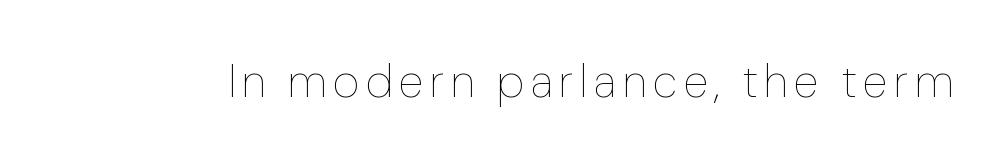
{"italic": "no", "bold": "no", "weight": "thin", "width": "normal", "stroke_contrast": "low", "x_height": "medium", "monospaced": "no", "underline": "no", "glyph_px": 46}
